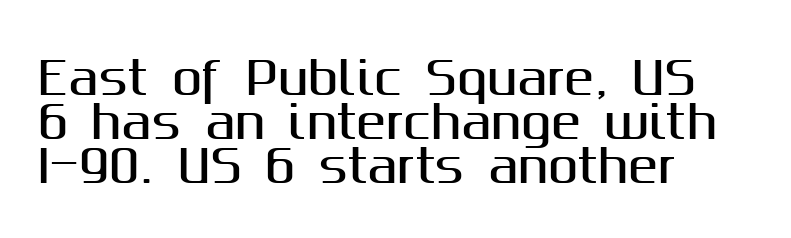
{"serif": "no", "italic": "no", "width": "normal", "stroke_contrast": "medium", "x_height": "medium", "monospaced": "no", "underline": "no", "align": "left", "line_spacing": "tight", "line_spacing_ratio": 0.98, "letter_spacing": "normal", "letter_spacing_em": 0.0, "glyph_px": 45}
